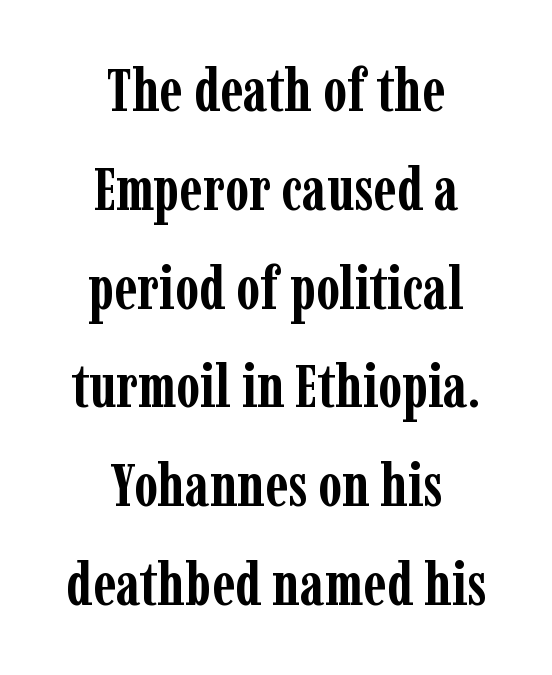
In CSS terms this would be text-align: center. Regular leading. How heavy is the stroke? Heavy — this is a bold. Note the varied advance widths — an 'i' is clearly narrower than an 'm'.
